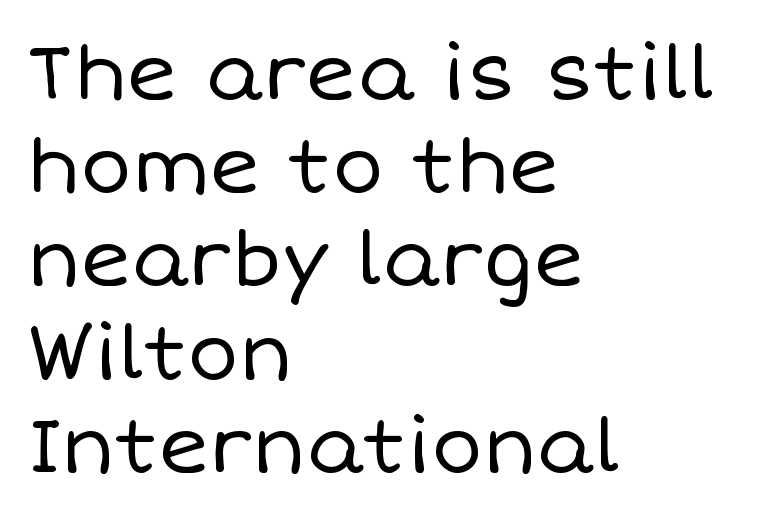
The image shows 77 px regular-weight type, upright; set left-aligned, line spacing 1.21x, normal letter spacing, not underlined; low stroke contrast and a large x-height.
